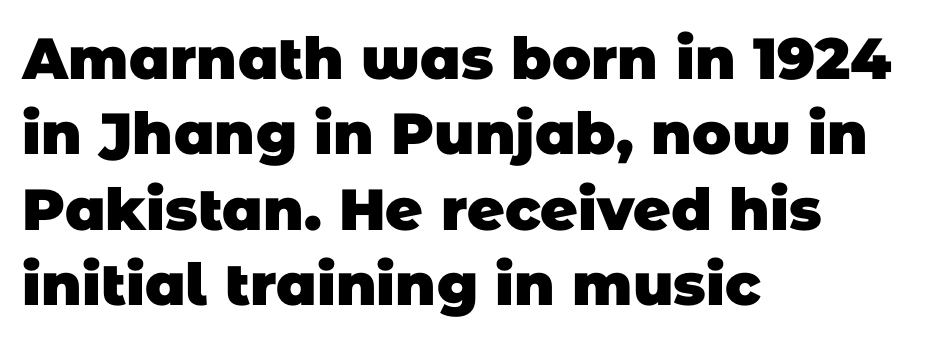
The image shows 58 px heavy sans-serif type; set left-aligned, normal line spacing (1.3x), normal letter spacing, not underlined; low stroke contrast and a large x-height.
